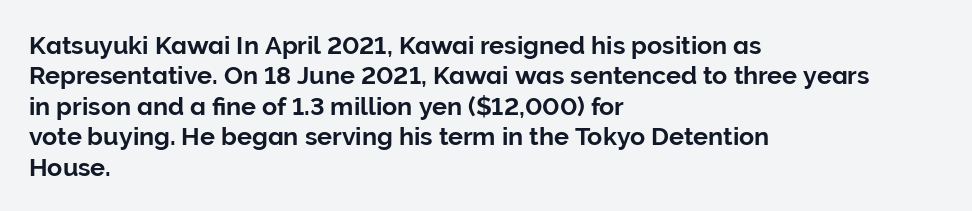
The typography opts for an upright posture over an oblique one. The letterforms sit shoulder to shoulder at normal distance. Compared with a centered layout, this one pins lines to the left instead. Descenders are the only things crossing below the line.
